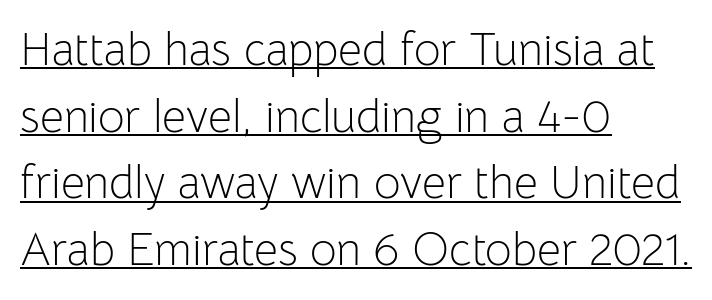
{"serif": "no", "italic": "no", "bold": "no", "weight": "light", "width": "normal", "stroke_contrast": "low", "x_height": "medium", "monospaced": "no", "underline": "yes", "align": "left", "line_spacing": "normal", "line_spacing_ratio": 1.45, "letter_spacing": "normal", "letter_spacing_em": 0.0, "glyph_px": 46}
